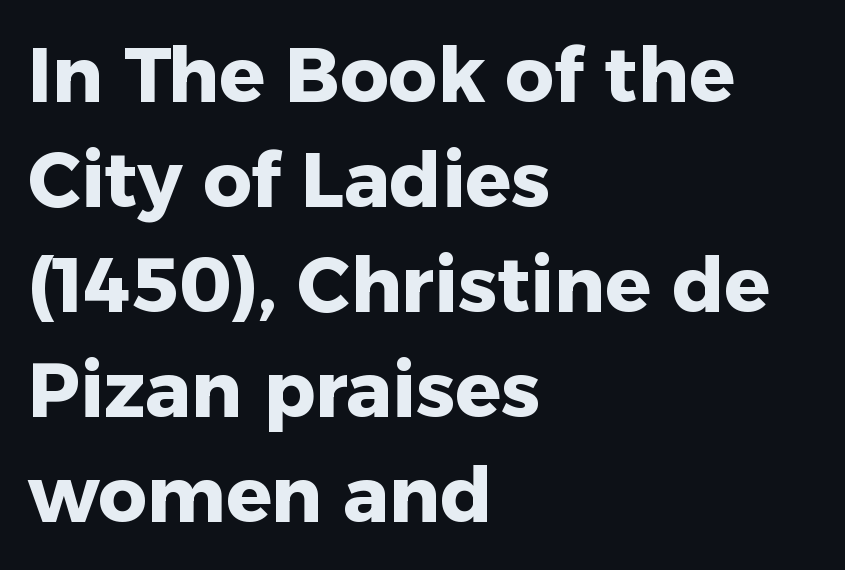
{"serif": "no", "italic": "no", "bold": "yes", "weight": "heavy", "width": "normal", "stroke_contrast": "low", "x_height": "medium", "monospaced": "no", "underline": "no", "align": "left", "line_spacing": "normal", "line_spacing_ratio": 1.38, "letter_spacing": "normal", "letter_spacing_em": 0.0, "glyph_px": 76}
